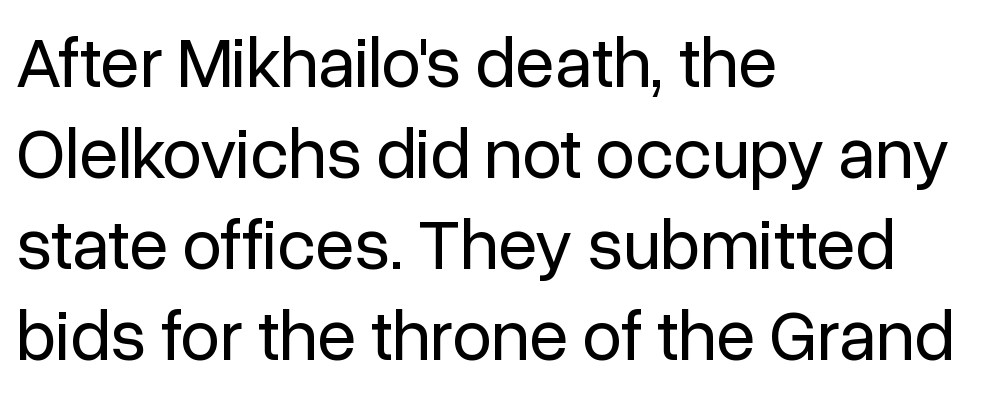
Q: Is the text bold? A: No.
Q: Is the text italic (slanted)? A: No, it is upright.
Q: Is the typeface a serif or a sans-serif typeface? A: Sans-serif.
Q: Is the text underlined? A: No.
Q: How is the paragraph aligned? A: Left-aligned.
Q: Is the spacing between letters normal or unusually wide? A: Normal.
Q: Is the spacing between lines tight, normal or loose? A: Normal.
Q: Width (condensed, normal, or wide)? A: Normal.
Q: Stroke contrast? A: Low.
Q: x-height? A: Medium.
Q: Monospaced? A: No.
